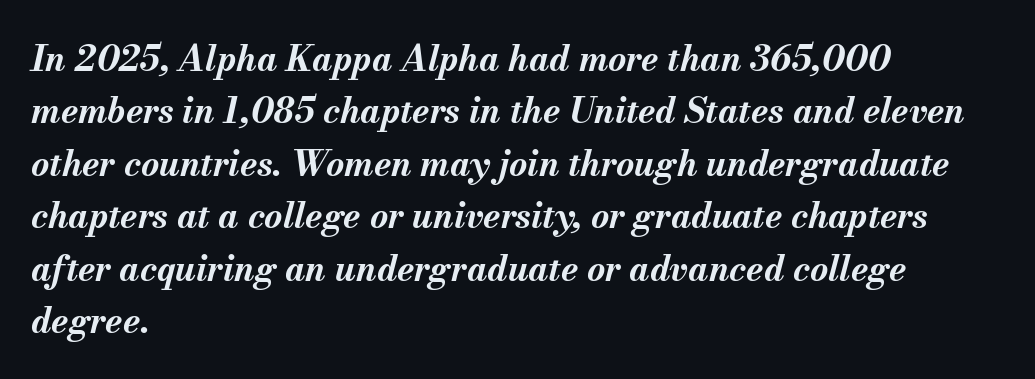
Character widths vary here, with narrow letters taking less room than wide ones. The text carries the slant typical of an italic or oblique font. Letter spacing: default. Typeset ragged right — the left edge is the straight one. The words here are not underlined. Strong, thick strokes mark this as bold type.
